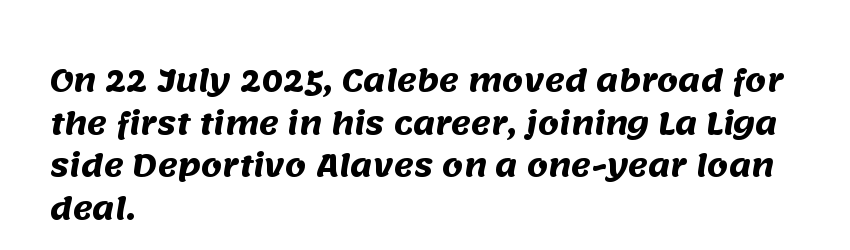
Typeset ragged right — the left edge is the straight one. The strip under each line holds only bare page. Grotesque or geometric, the face here clearly has no serifs. Quick note: interline space is typical. A dark, heavy texture on the line: the type is bold. This sample uses plain, unmodified letter spacing.
